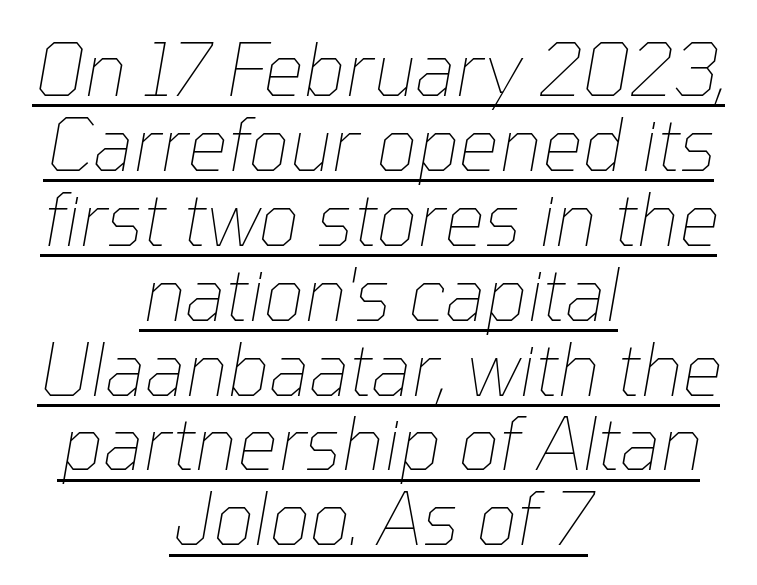
{"italic": "yes", "lean": "right", "slant_degrees": 10, "bold": "no", "weight": "thin", "width": "normal", "stroke_contrast": "low", "x_height": "medium", "monospaced": "no", "underline": "yes", "align": "center", "line_spacing": "tight", "line_spacing_ratio": 1.04, "letter_spacing": "normal", "letter_spacing_em": 0.0, "glyph_px": 72}
